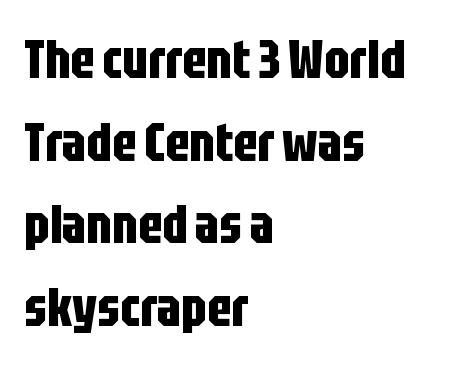
This sample is left-justified, so line endings fall wherever the words run out. Type without underlining. Strokes here are thick enough to call this a true bold. Varying glyph widths throughout — classic text-font behaviour. You can tell from the bare stems that sans-serif type was used. How would I describe the line gaps? Plain and ordinary.
